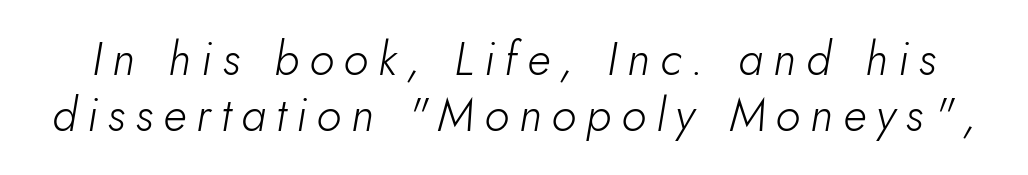
{"italic": "yes", "lean": "right", "slant_degrees": 10, "bold": "no", "weight": "light", "width": "normal", "stroke_contrast": "low", "x_height": "small", "monospaced": "no", "underline": "no", "line_spacing_ratio": 1.22, "letter_spacing": "wide", "letter_spacing_em": 0.22, "glyph_px": 46}
